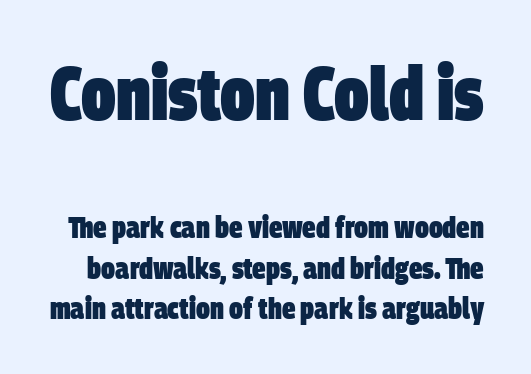
No extra tracking has been applied to these lines. The letters in the upper block stand taller than those in the block below. The rendering uses a bold face; every stroke is thick and dark. Is this a sans? Yes — the strokes have no serifs. Decoration check: the copy has no underline.
